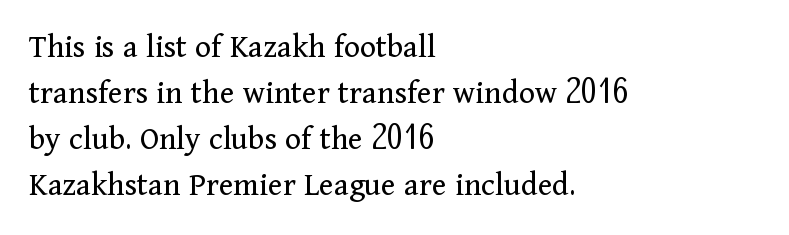
Font category for this specimen: serif. The paragraph shown leans on its left margin. The passage shown stacks its lines at a standard gap. Spacing between characters is what you'd get straight out of the box. Posture: vertical.
